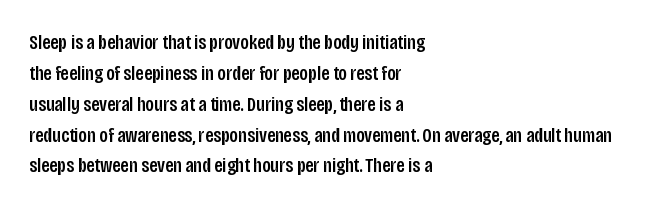
There is no visible air inserted between adjacent glyphs. Alignment: flush left. The words here are not underlined. The axis of the letterforms is exactly vertical. The designer left line spacing at the default.
